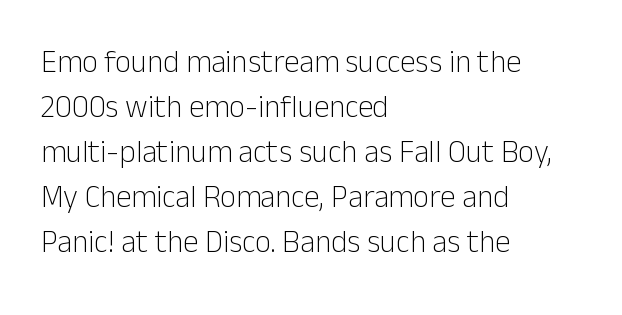
The image shows 31 px light sans-serif type, upright; set left-aligned, normal line spacing (1.45x), normal letter spacing, not underlined; low stroke contrast and a medium x-height.
